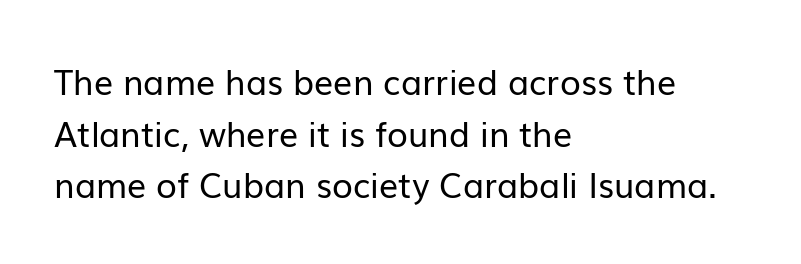
{"serif": "no", "italic": "no", "bold": "no", "weight": "regular", "width": "normal", "stroke_contrast": "low", "x_height": "medium", "monospaced": "no", "underline": "no", "align": "left", "line_spacing": "normal", "line_spacing_ratio": 1.52, "letter_spacing": "normal", "letter_spacing_em": 0.0, "glyph_px": 34}
